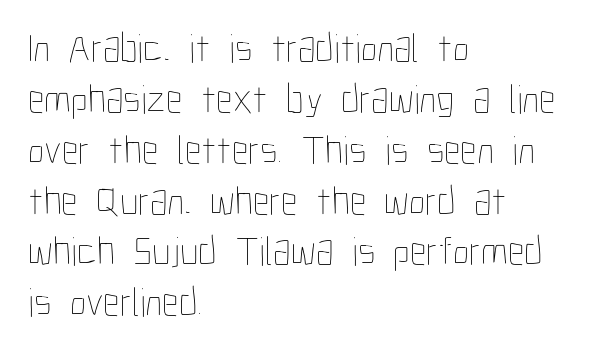
{"italic": "no", "bold": "no", "weight": "thin", "width": "condensed", "stroke_contrast": "low", "x_height": "medium", "monospaced": "no", "underline": "no", "align": "left", "line_spacing_ratio": 1.24, "letter_spacing": "normal", "letter_spacing_em": 0.0, "glyph_px": 41}
